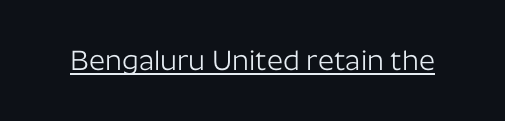
{"serif": "no", "italic": "no", "bold": "no", "weight": "light", "width": "normal", "stroke_contrast": "low", "x_height": "medium", "monospaced": "no", "underline": "yes", "letter_spacing": "normal", "letter_spacing_em": 0.0, "glyph_px": 28}
